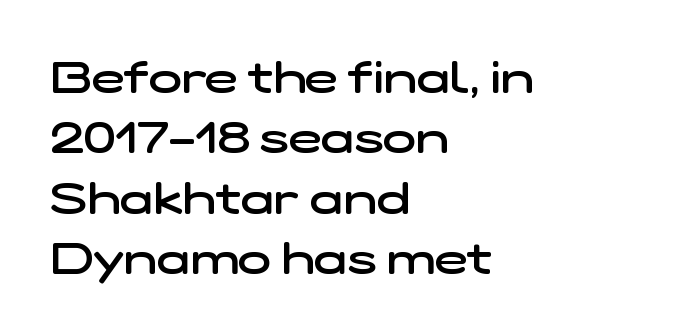
Quick note: interline space is typical. The letters advance in unequal steps, a hallmark of proportional type. On the weight axis this lands at semibold, roughly 600. What kind of face is this? One without serifs — a sans. This sample uses plain, unmodified letter spacing.
